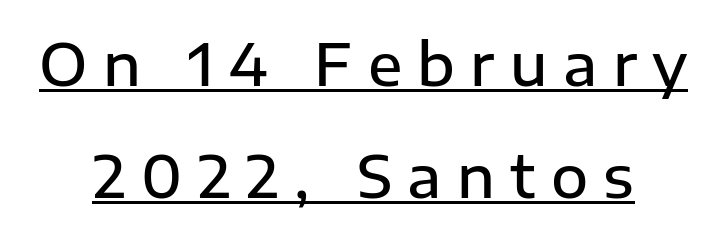
The horizontal fit of the characters is loose and conspicuously gappy. I'd call this a sans setting — the letters go barefoot. The block of text is sparse from top to bottom, with ample space between rows. Characters remain perfectly vertical along every line. These lines carry some extra weight — a demibold, not a full bold.
